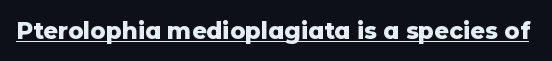
The image shows 23 px bold type, upright; set normal letter spacing, underlined.
